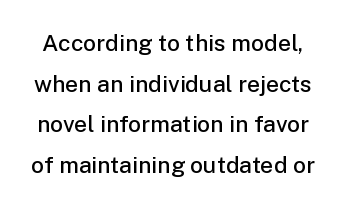
The image shows 23 px text type, upright; set line spacing 1.77x, normal letter spacing, not underlined.
